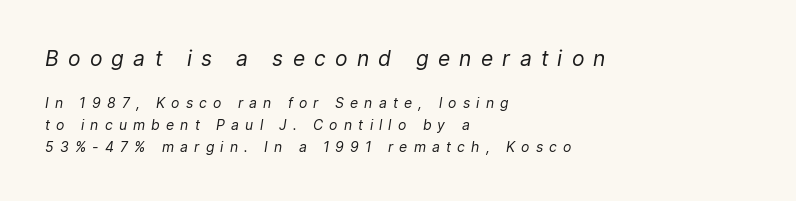
The image shows 21 px text type, italic (leaning right); set left-aligned, normal line spacing (1.55x), unusually wide letter spacing (+0.44 em), not underlined; the first (top) block is 1.5x larger.
